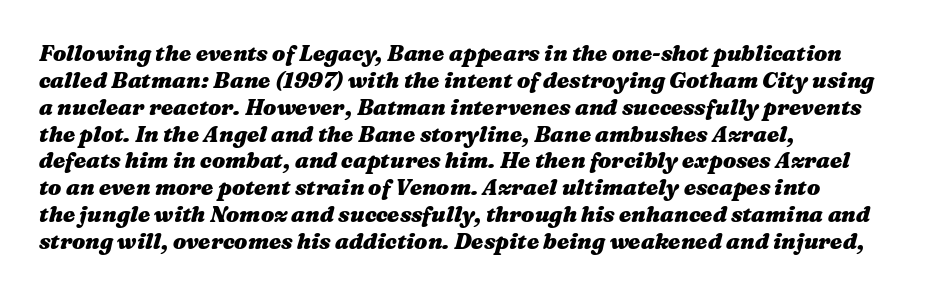
Q: Is the text bold? A: Yes.
Q: Is the text italic (slanted)? A: Yes, it leans right by about 16 degrees.
Q: Is the text underlined? A: No.
Q: How is the paragraph aligned? A: Left-aligned.
Q: Is the spacing between letters normal or unusually wide? A: Normal.
